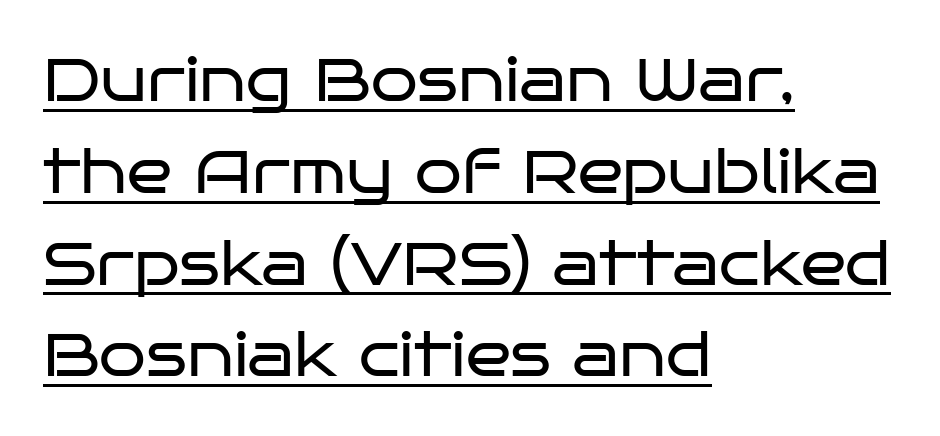
Q: Is the text bold? A: No.
Q: Is the text italic (slanted)? A: No, it is upright.
Q: Is the typeface a serif or a sans-serif typeface? A: Sans-serif.
Q: Is the text underlined? A: Yes.
Q: How is the paragraph aligned? A: Left-aligned.
Q: Is the spacing between letters normal or unusually wide? A: Normal.
Q: Is the spacing between lines tight, normal or loose? A: Normal.
Q: Width (condensed, normal, or wide)? A: Wide.
Q: Stroke contrast? A: Low.
Q: x-height? A: Large.
Q: Monospaced? A: No.
